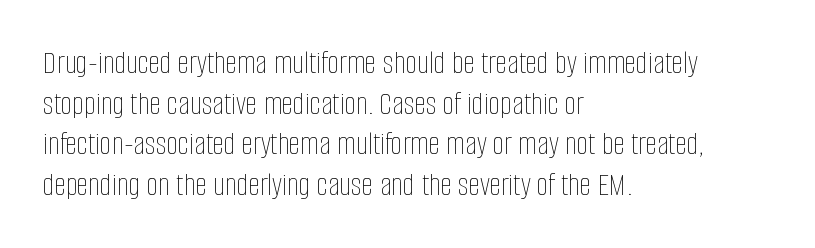
No extra tracking has been applied to these lines. Honestly, there is no underline to notice here at all. The ragged edge is on the right, which tells us the setting is flush left. Heaviness? Minimal to ordinary, like unemphasized prose.
